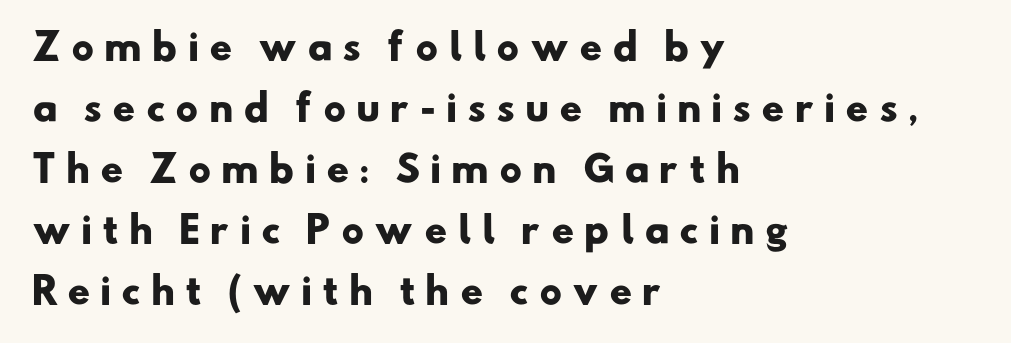
Q: Is the text bold? A: Yes.
Q: Is the typeface a serif or a sans-serif typeface? A: Sans-serif.
Q: Is the text underlined? A: No.
Q: How is the paragraph aligned? A: Left-aligned.
Q: Is the spacing between letters normal or unusually wide? A: Unusually wide.
Q: Width (condensed, normal, or wide)? A: Wide.
Q: Stroke contrast? A: Low.
Q: x-height? A: Small.
Q: Monospaced? A: No.
